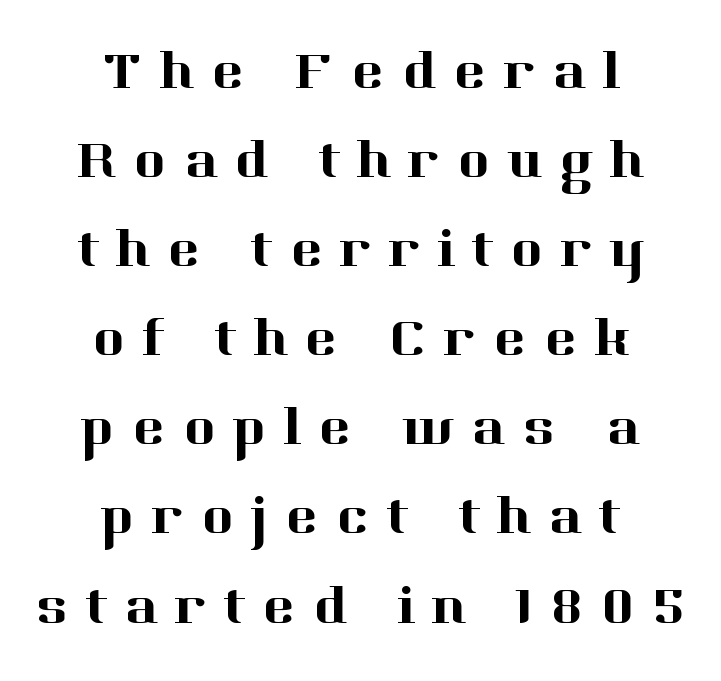
{"serif": "yes", "italic": "no", "width": "normal", "stroke_contrast": "high", "x_height": "medium", "monospaced": "no", "underline": "no", "align": "center", "line_spacing": "normal", "line_spacing_ratio": 1.62, "letter_spacing": "wide", "letter_spacing_em": 0.31, "glyph_px": 55}
